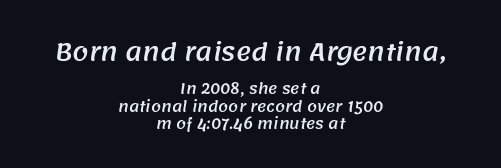
The rag falls on both sides of this text block equally. The gaps between neighbouring characters are ordinary and unremarkable. Plain, unruled lines of type. The designer gave the opening block more size than the closing block.
